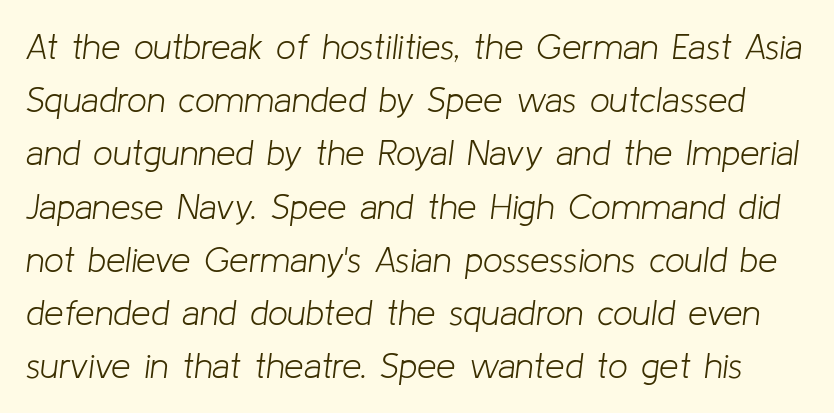
The image shows 35 px light type, italic (leaning right); set normal line spacing (1.52x), normal letter spacing, not underlined; low stroke contrast and a medium x-height.
